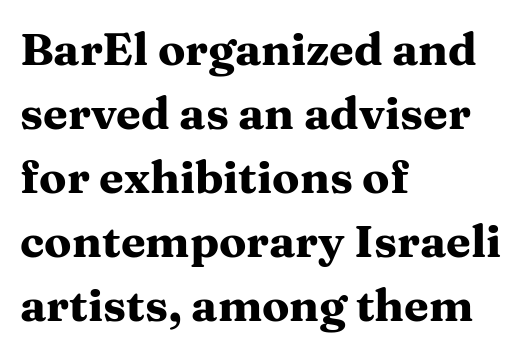
Q: Is the text bold? A: Yes.
Q: Is the text italic (slanted)? A: No, it is upright.
Q: Is the typeface a serif or a sans-serif typeface? A: Serif.
Q: Is the text underlined? A: No.
Q: How is the paragraph aligned? A: Left-aligned.
Q: Is the spacing between letters normal or unusually wide? A: Normal.
Q: Is the spacing between lines tight, normal or loose? A: Normal.
Q: Width (condensed, normal, or wide)? A: Wide.
Q: Stroke contrast? A: Medium.
Q: x-height? A: Medium.
Q: Monospaced? A: No.
